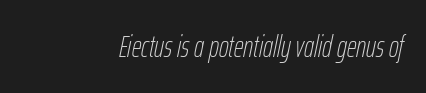
The image shows 30 px thin, condensed type, italic (leaning right); set right-aligned, normal letter spacing, not underlined; low stroke contrast and a medium x-height.
